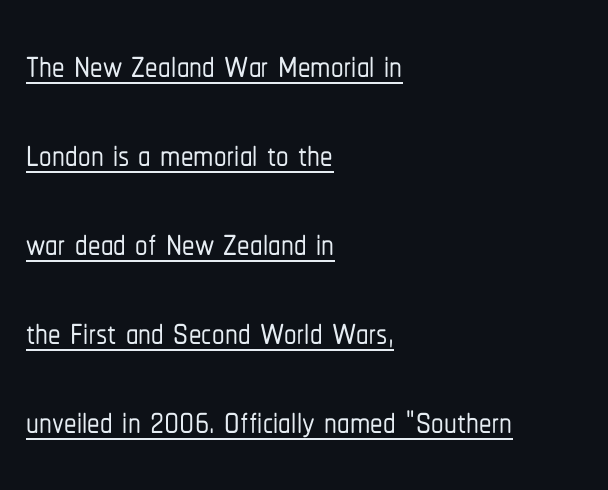
Varying glyph widths throughout — classic text-font behaviour. This is roman type, the default non-slanted kind. A sans-serif font was chosen for this passage. Compared with typical body copy, the letter spacing here is the same.
